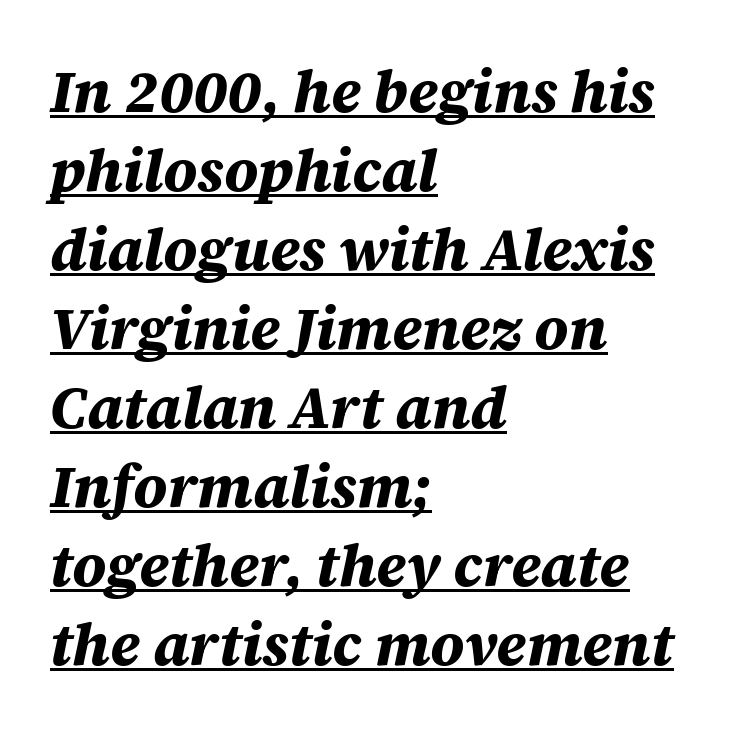
The image shows 59 px bold type, italic (leaning right); set left-aligned, normal line spacing (1.34x), normal letter spacing, underlined; medium stroke contrast and a large x-height.
